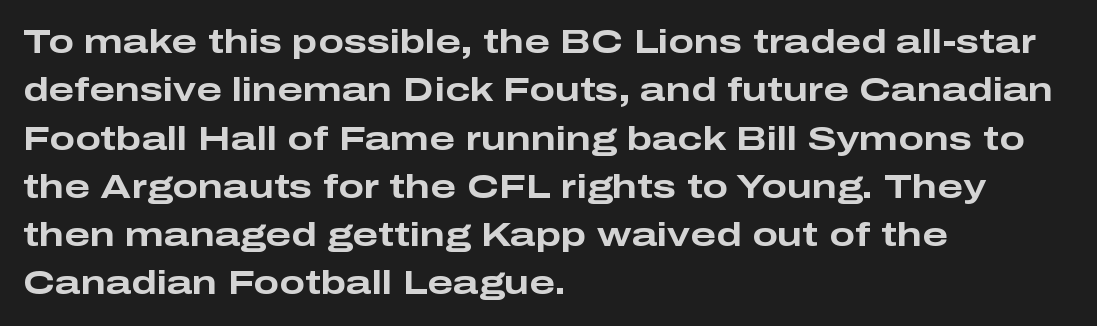
Q: Is the text bold? A: Yes.
Q: Is the text italic (slanted)? A: No, it is upright.
Q: Is the typeface a serif or a sans-serif typeface? A: Sans-serif.
Q: Is the text underlined? A: No.
Q: How is the paragraph aligned? A: Left-aligned.
Q: Is the spacing between letters normal or unusually wide? A: Normal.
Q: Is the spacing between lines tight, normal or loose? A: Normal.
Q: Width (condensed, normal, or wide)? A: Wide.
Q: Stroke contrast? A: Low.
Q: x-height? A: Medium.
Q: Monospaced? A: No.
